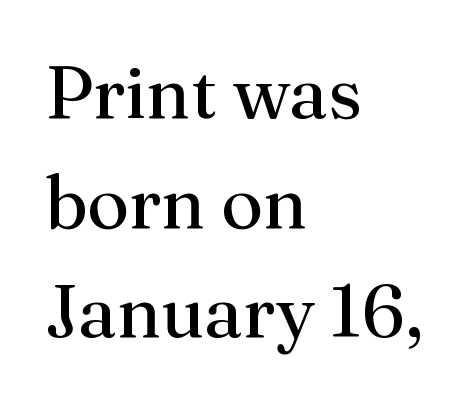
Q: Is the text bold? A: No.
Q: Is the text italic (slanted)? A: No, it is upright.
Q: Is the typeface a serif or a sans-serif typeface? A: Serif.
Q: Is the text underlined? A: No.
Q: How is the paragraph aligned? A: Left-aligned.
Q: Is the spacing between letters normal or unusually wide? A: Normal.
Q: Is the spacing between lines tight, normal or loose? A: Normal.
Q: Width (condensed, normal, or wide)? A: Normal.
Q: Stroke contrast? A: Medium.
Q: x-height? A: Medium.
Q: Monospaced? A: No.
